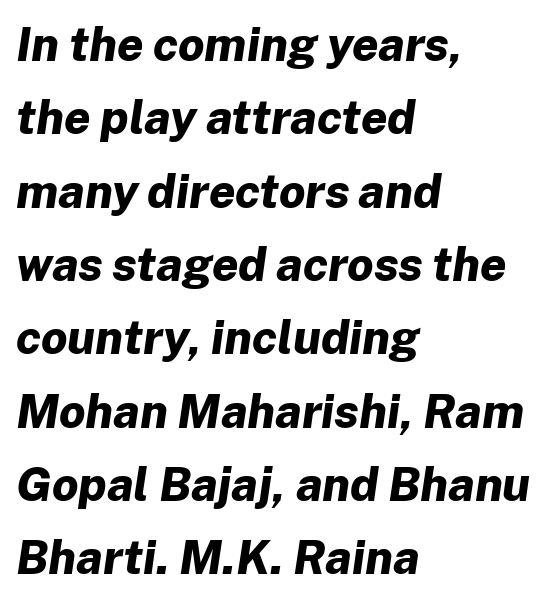
{"italic": "yes", "lean": "right", "slant_degrees": 8, "bold": "yes", "weight": "bold", "width": "normal", "stroke_contrast": "low", "x_height": "medium", "monospaced": "no", "underline": "no", "align": "left", "line_spacing": "normal", "line_spacing_ratio": 1.56, "letter_spacing": "normal", "letter_spacing_em": 0.0, "glyph_px": 47}
